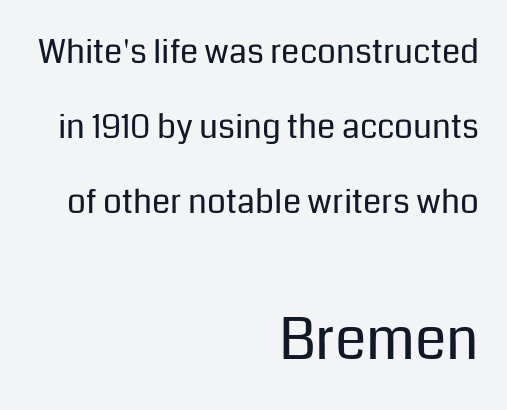
Q: Is the text bold? A: No.
Q: Is the text italic (slanted)? A: No, it is upright.
Q: Is the typeface a serif or a sans-serif typeface? A: Sans-serif.
Q: Is the text underlined? A: No.
Q: How is the paragraph aligned? A: Right-aligned.
Q: Is the spacing between letters normal or unusually wide? A: Normal.
Q: Is the spacing between lines tight, normal or loose? A: Loose.
Q: Which block of text is set in a larger size, the first (top) or the second (bottom)? A: The second (bottom) one.
Q: Width (condensed, normal, or wide)? A: Normal.
Q: Stroke contrast? A: Low.
Q: x-height? A: Medium.
Q: Monospaced? A: No.
